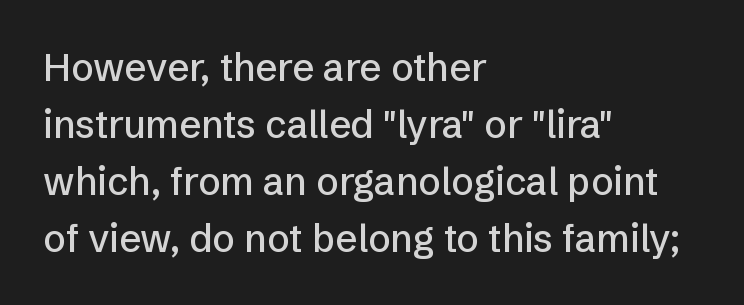
Here the designer chose a conventional face with non-uniform glyph widths. The text block is weighted toward the left margin, trailing off unevenly rightward. Each word holds together tightly as a unit, with standard inter-letter gaps. In terms of leading, this rendering sits right in the middle. No word sits above an underline.
